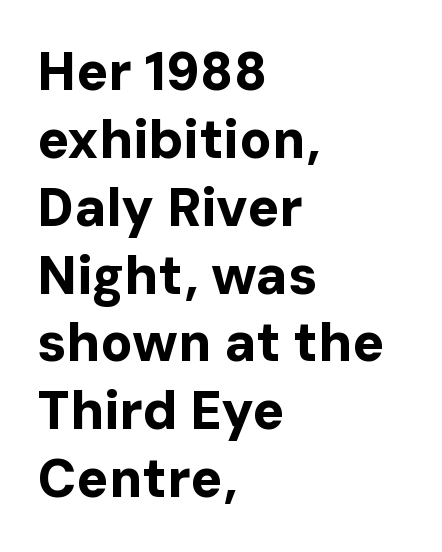
Q: Is the text bold? A: Yes.
Q: Is the text italic (slanted)? A: No, it is upright.
Q: Is the typeface a serif or a sans-serif typeface? A: Sans-serif.
Q: Is the text underlined? A: No.
Q: How is the paragraph aligned? A: Left-aligned.
Q: Is the spacing between letters normal or unusually wide? A: Normal.
Q: Is the spacing between lines tight, normal or loose? A: Normal.
Q: Width (condensed, normal, or wide)? A: Normal.
Q: Stroke contrast? A: Low.
Q: x-height? A: Medium.
Q: Monospaced? A: No.
